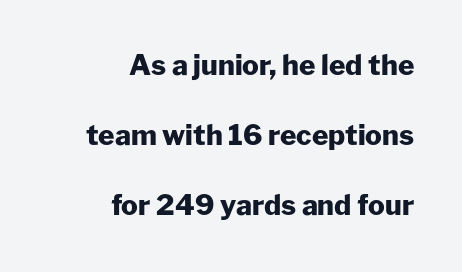
{"serif": "no", "italic": "no", "bold": "yes", "weight": "heavy", "width": "normal", "stroke_contrast": "low", "x_height": "medium", "monospaced": "no", "underline": "no", "align": "right", "line_spacing": "loose", "line_spacing_ratio": 2.5, "letter_spacing": "normal", "letter_spacing_em": 0.0, "glyph_px": 28}
